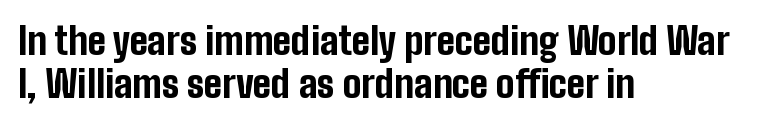
{"serif": "no", "italic": "no", "bold": "yes", "weight": "bold", "width": "condensed", "stroke_contrast": "low", "x_height": "medium", "monospaced": "no", "underline": "no", "align": "left", "line_spacing_ratio": 1.16, "letter_spacing": "normal", "letter_spacing_em": 0.0, "glyph_px": 37}
